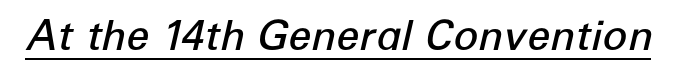
The passage shown leans; its letterforms are oblique. Varying glyph widths throughout — classic text-font behaviour. The type is set solid horizontally, with unmodified tracking. How heavy is the stroke? Medium-heavy — a semibold, shy of bold. Does a line run under the words? Yes, clearly.
